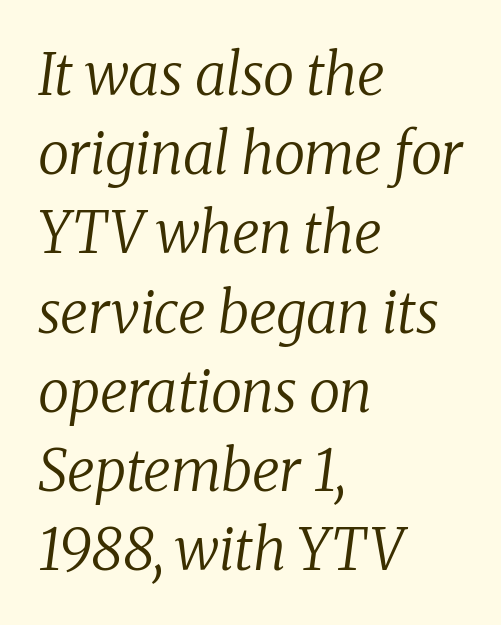
Leftover space on each line is placed entirely after the last word. Regular leading. Vertical stems look standard width or narrower in stroke. No word sits above an underline. Honestly, the letter spacing is just normal — you wouldn't notice it.
